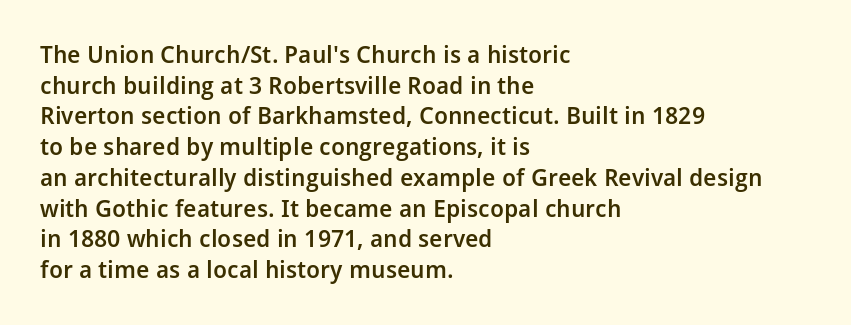
Q: Is the text bold? A: Semi-bold.
Q: Is the text italic (slanted)? A: No, it is upright.
Q: Is the text underlined? A: No.
Q: How is the paragraph aligned? A: Left-aligned.
Q: Is the spacing between letters normal or unusually wide? A: Normal.
Q: Is the spacing between lines tight, normal or loose? A: Normal.
